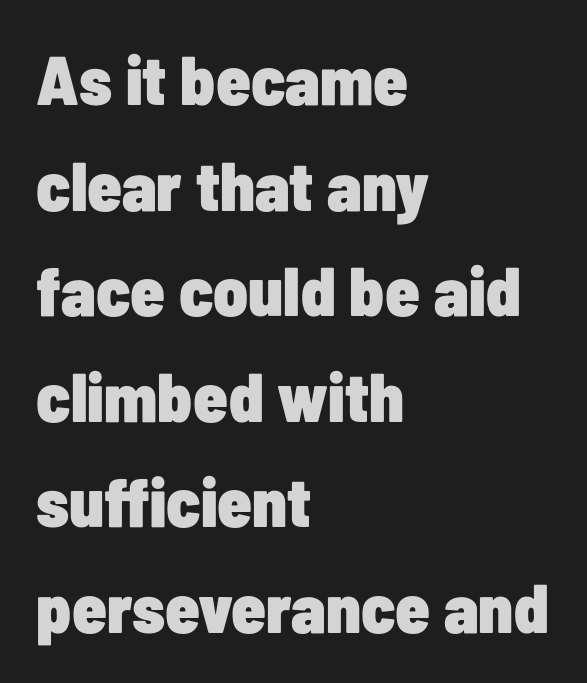
Observe the ordinary spacing: letters are neighbours, not strangers. Line spacing here is normal. The strip under each line holds only bare page. Bold? Absolutely — the strokes are thick and heavy. Note: no serifs on the glyphs.
